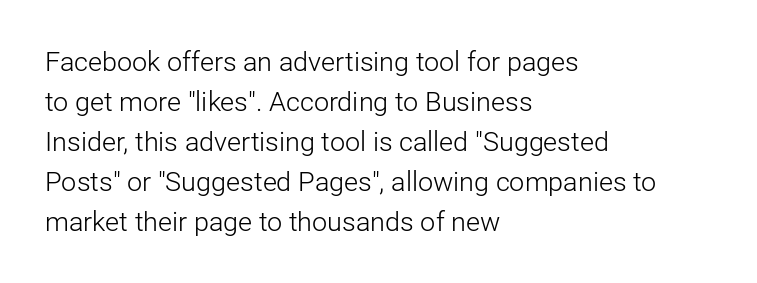
The image shows 27 px text type, upright; set left-aligned, normal line spacing (1.48x), normal letter spacing, not underlined.
